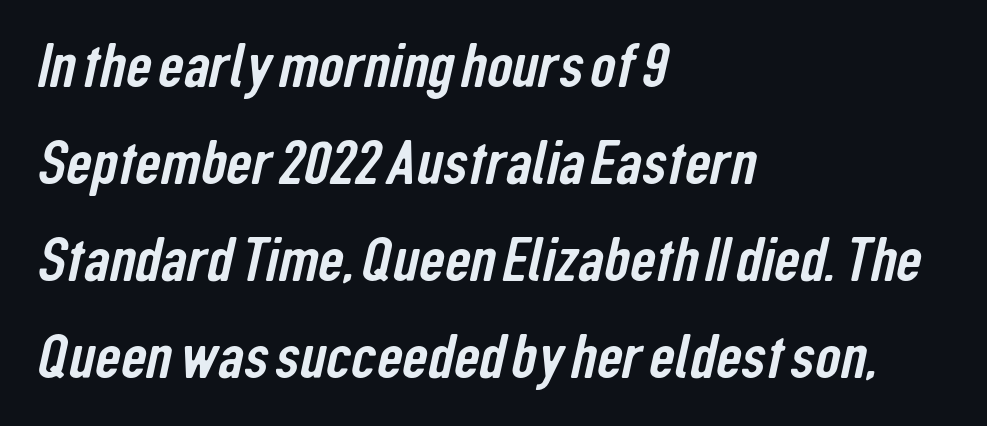
{"serif": "no", "width": "condensed", "stroke_contrast": "low", "x_height": "medium", "monospaced": "no", "underline": "no", "align": "left", "line_spacing": "normal", "line_spacing_ratio": 1.54, "letter_spacing": "normal", "letter_spacing_em": 0.0, "glyph_px": 63}
